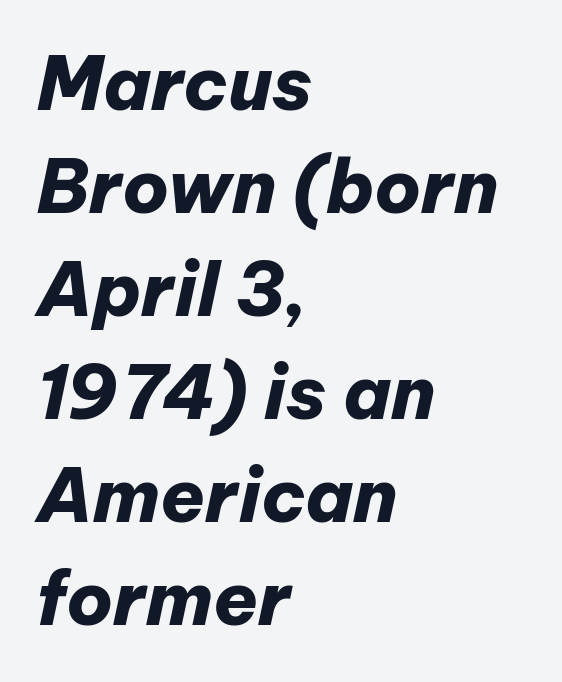
Q: Is the text bold? A: Yes.
Q: Is the text italic (slanted)? A: Yes, it leans right by about 12 degrees.
Q: Is the text underlined? A: No.
Q: How is the paragraph aligned? A: Left-aligned.
Q: Is the spacing between letters normal or unusually wide? A: Normal.
Q: Is the spacing between lines tight, normal or loose? A: Normal.
Q: Width (condensed, normal, or wide)? A: Normal.
Q: Stroke contrast? A: Low.
Q: x-height? A: Medium.
Q: Monospaced? A: No.
